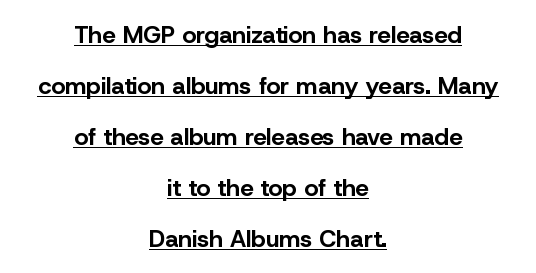
Honestly, the rows look like they've been pulled way apart. Teacher's note: observe the equal gaps on both sides — that is centered alignment. Designer's note — italics off, roman on. The horizontal fit of the characters is conventional and even. Each line of the rendering has a horizontal stroke beneath the glyphs. The face used here has the dense, thick strokes of a bold.
